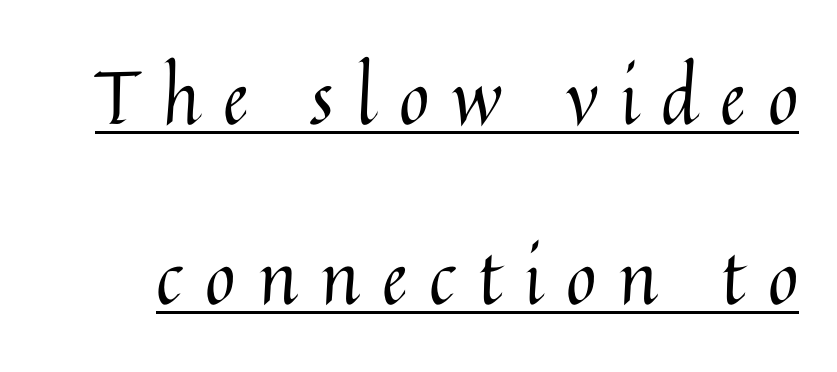
Quick note: interline space is abundant. Weight: regular or lighter. The passage shown is underscored from start to finish. Substantial extra tracking has been applied to these lines.
